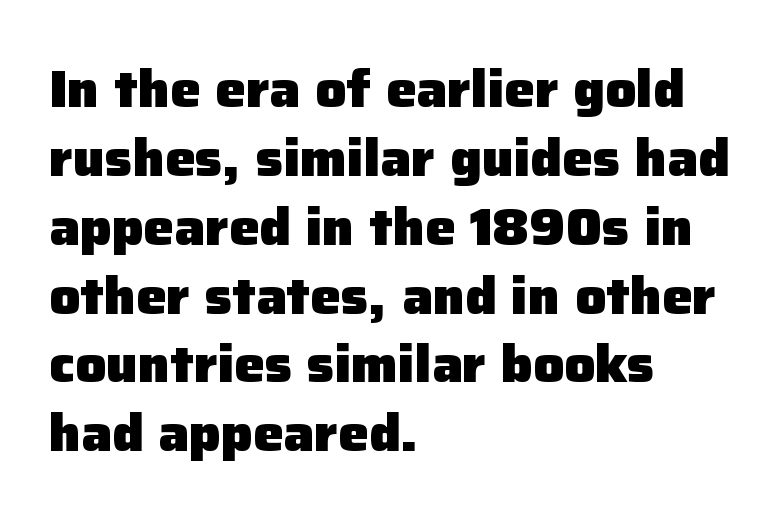
Q: Is the text bold? A: Yes.
Q: Is the text italic (slanted)? A: No, it is upright.
Q: Is the typeface a serif or a sans-serif typeface? A: Sans-serif.
Q: Is the text underlined? A: No.
Q: How is the paragraph aligned? A: Left-aligned.
Q: Is the spacing between letters normal or unusually wide? A: Normal.
Q: Is the spacing between lines tight, normal or loose? A: Normal.
Q: Width (condensed, normal, or wide)? A: Normal.
Q: Stroke contrast? A: Low.
Q: x-height? A: Medium.
Q: Monospaced? A: No.
